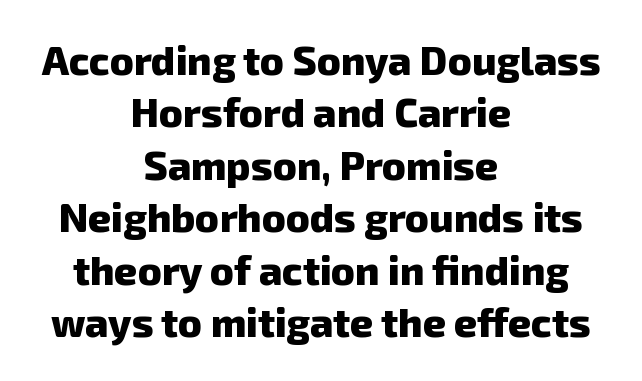
The baseline area is clear. The designer left line spacing at the default. Strokes here are thick enough to call this a true bold. Varying glyph widths throughout — classic text-font behaviour. The face used here is rendered with its standard letterfit.
